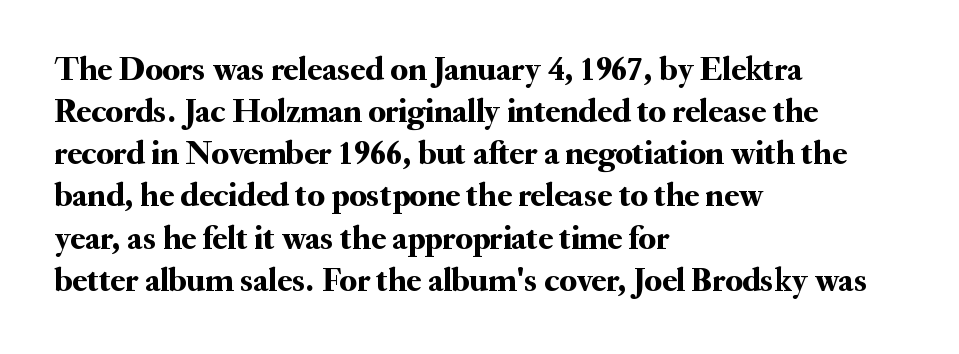
The image shows 34 px serif type, upright; set left-aligned, line spacing 1.24x, normal letter spacing, not underlined; medium stroke contrast and a small x-height.
